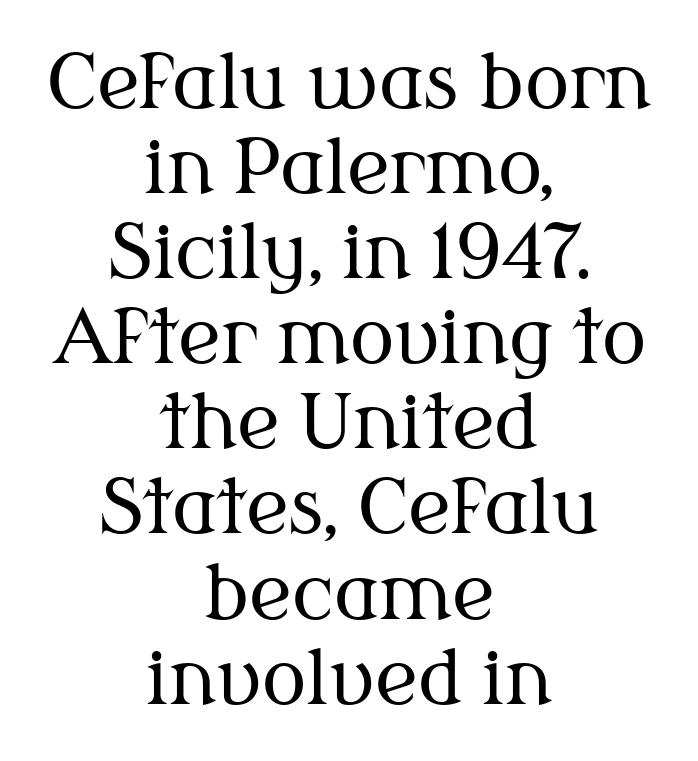
Check under the words: just untouched page. In terms of leading, this rendering errs on the cramped side. This sample uses plain, unmodified letter spacing. Each letter keeps its own natural width here, so spacing adapts to shape. Italic? Not at all — the glyphs are vertical.
